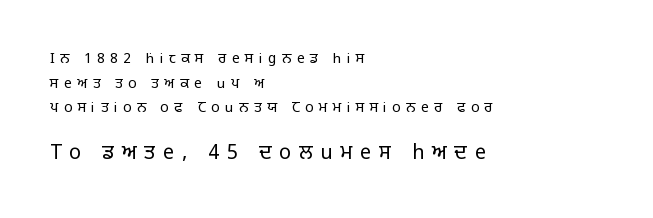
The specimen reads as upright at a glance. You get the small type first, then a jump to larger type. The paragraph shown leans on its left margin. The area under the type is left untouched. Tracking here is generous; glyphs stand well apart from one another. No chunkiness to these letters — they're not bold.
